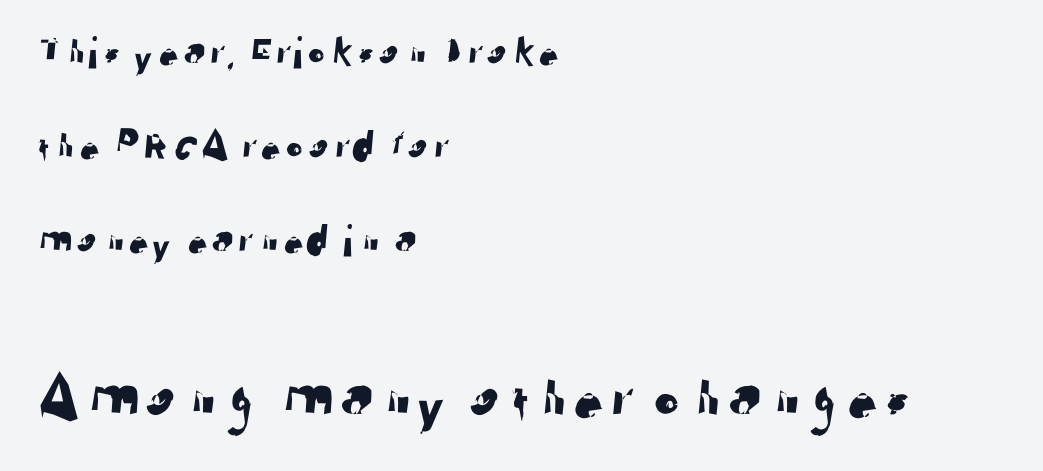
The image shows 69 px sans-serif type; set left-aligned, loose line spacing (2.04x), normal letter spacing, not underlined; the second (bottom) block is 1.5x larger; low stroke contrast and a medium x-height.
